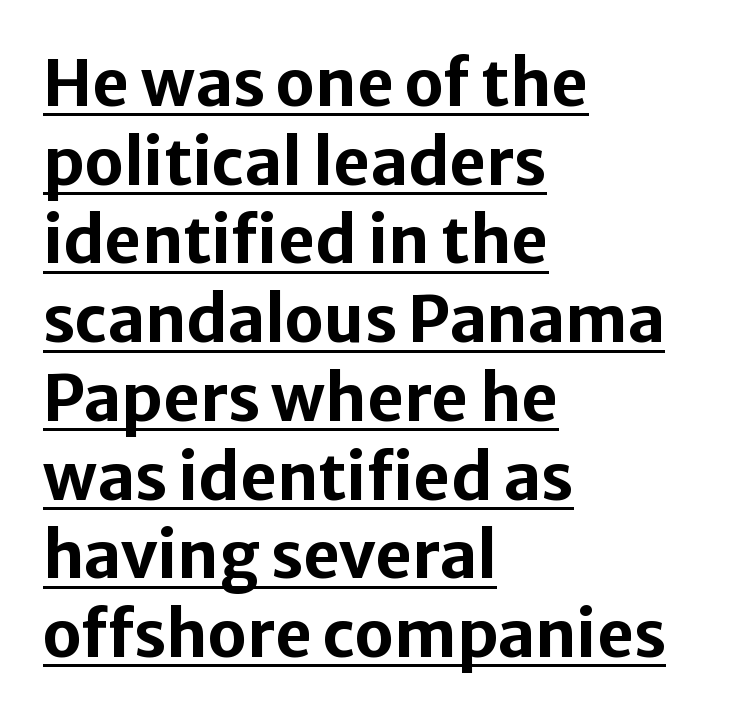
Q: Is the text bold? A: Yes.
Q: Is the text italic (slanted)? A: No, it is upright.
Q: Is the typeface a serif or a sans-serif typeface? A: Sans-serif.
Q: Is the text underlined? A: Yes.
Q: How is the paragraph aligned? A: Left-aligned.
Q: Is the spacing between letters normal or unusually wide? A: Normal.
Q: Width (condensed, normal, or wide)? A: Normal.
Q: Stroke contrast? A: Low.
Q: x-height? A: Medium.
Q: Monospaced? A: No.
